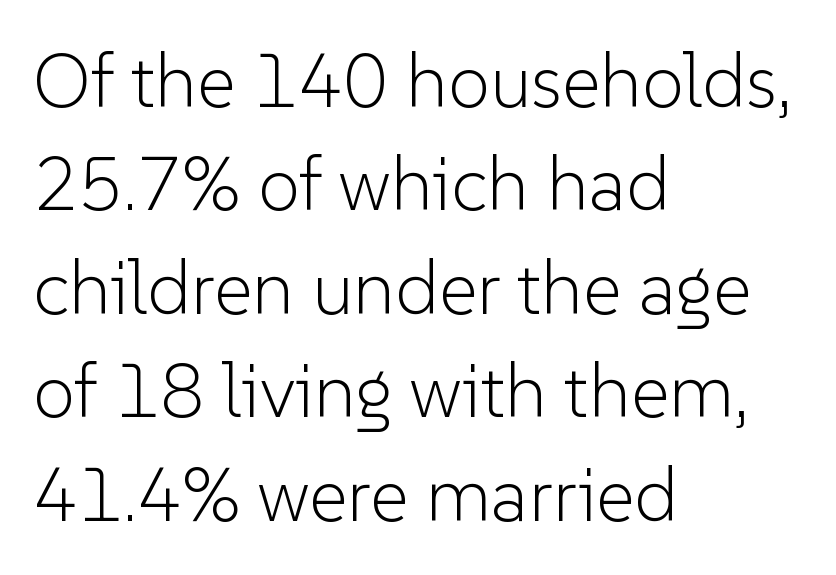
Each line starts at the same left margin while the right side varies. Letters rest on an invisible, unmarked baseline. Unlike italic type, these characters show no tilt at all. Nobody touched the tracking dial on this one. Varying glyph widths throughout — classic text-font behaviour.
